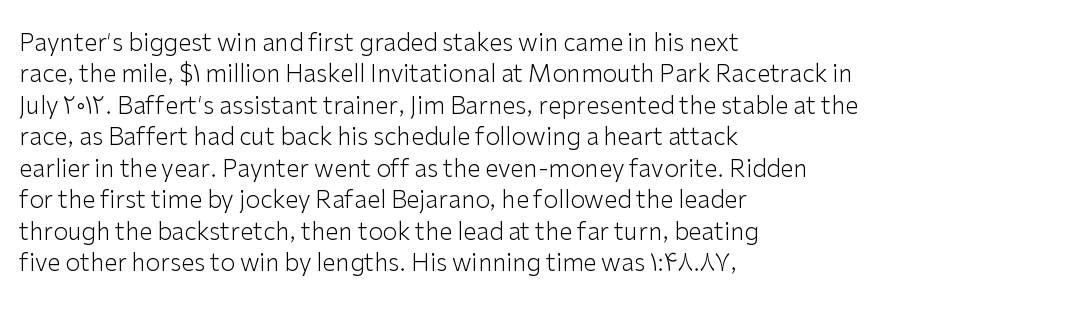
Q: Is the text bold? A: No.
Q: Is the text italic (slanted)? A: No, it is upright.
Q: Is the text underlined? A: No.
Q: How is the paragraph aligned? A: Left-aligned.
Q: Is the spacing between letters normal or unusually wide? A: Normal.
Q: Is the spacing between lines tight, normal or loose? A: Normal.
